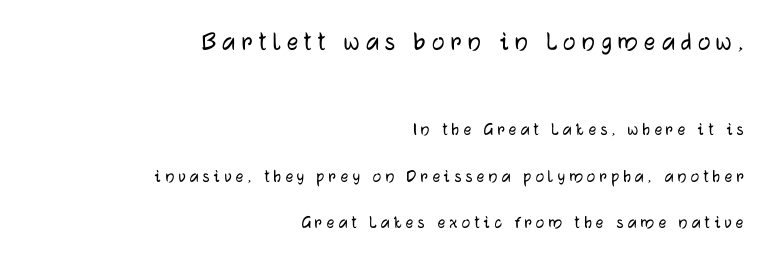
The image shows 28 px sans-serif type, upright; set right-aligned, loose line spacing (2.45x), unusually wide letter spacing (+0.22 em), not underlined; the first (top) block is 1.47x larger; low stroke contrast and a medium x-height.
